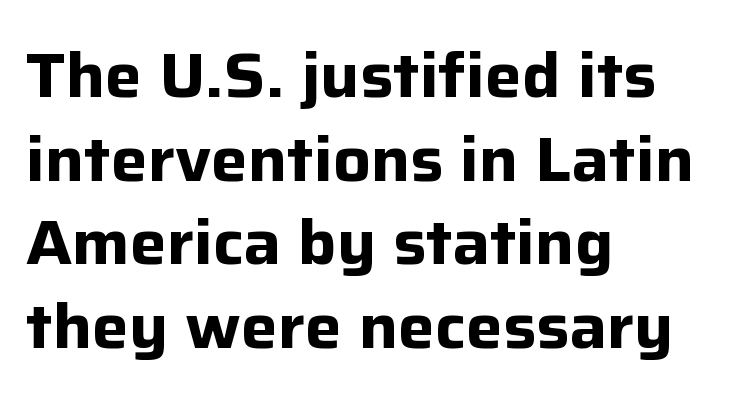
The image shows 62 px bold sans-serif type, upright; set left-aligned, normal line spacing (1.35x), normal letter spacing, not underlined; low stroke contrast and a medium x-height.
